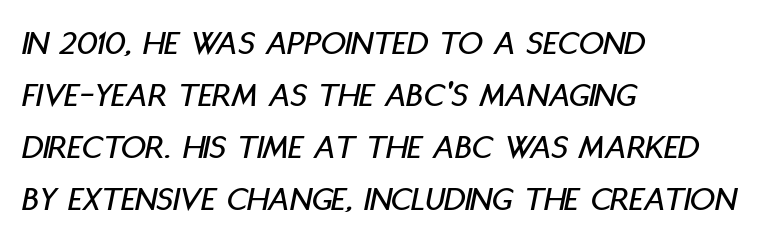
Q: Is the text italic (slanted)? A: Yes, it leans right by about 11 degrees.
Q: Is the text underlined? A: No.
Q: How is the paragraph aligned? A: Left-aligned.
Q: Is the spacing between letters normal or unusually wide? A: Normal.
Q: Is the spacing between lines tight, normal or loose? A: Normal.
Q: Width (condensed, normal, or wide)? A: Condensed.
Q: Stroke contrast? A: Low.
Q: x-height? A: Large.
Q: Monospaced? A: No.
